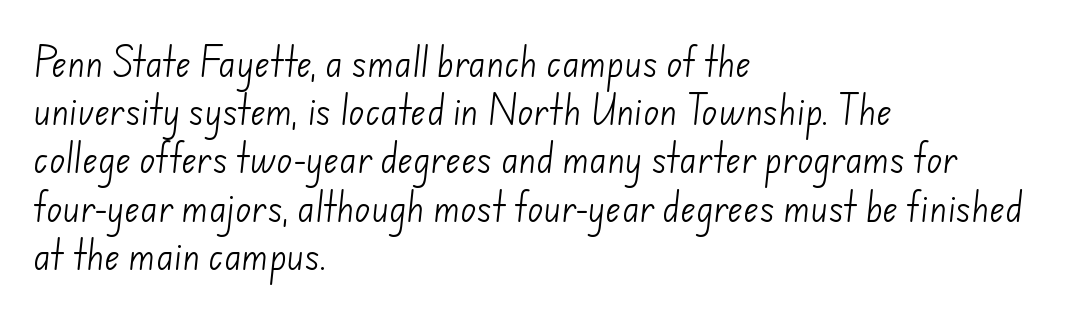
{"serif": "no", "bold": "no", "weight": "light", "width": "normal", "stroke_contrast": "low", "x_height": "small", "monospaced": "no", "underline": "no", "align": "left", "line_spacing": "normal", "line_spacing_ratio": 1.46, "letter_spacing": "normal", "letter_spacing_em": 0.0, "glyph_px": 33}
